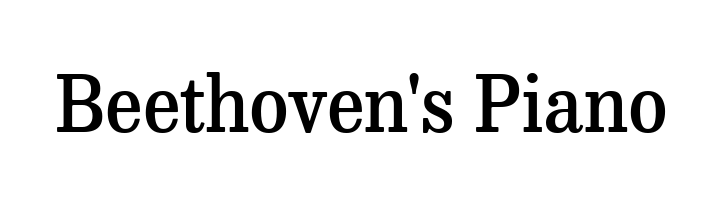
Q: Is the text bold? A: Semi-bold.
Q: Is the text italic (slanted)? A: No, it is upright.
Q: Is the typeface a serif or a sans-serif typeface? A: Serif.
Q: Is the text underlined? A: No.
Q: Is the spacing between letters normal or unusually wide? A: Normal.
Q: Width (condensed, normal, or wide)? A: Normal.
Q: Stroke contrast? A: Medium.
Q: x-height? A: Medium.
Q: Monospaced? A: No.
